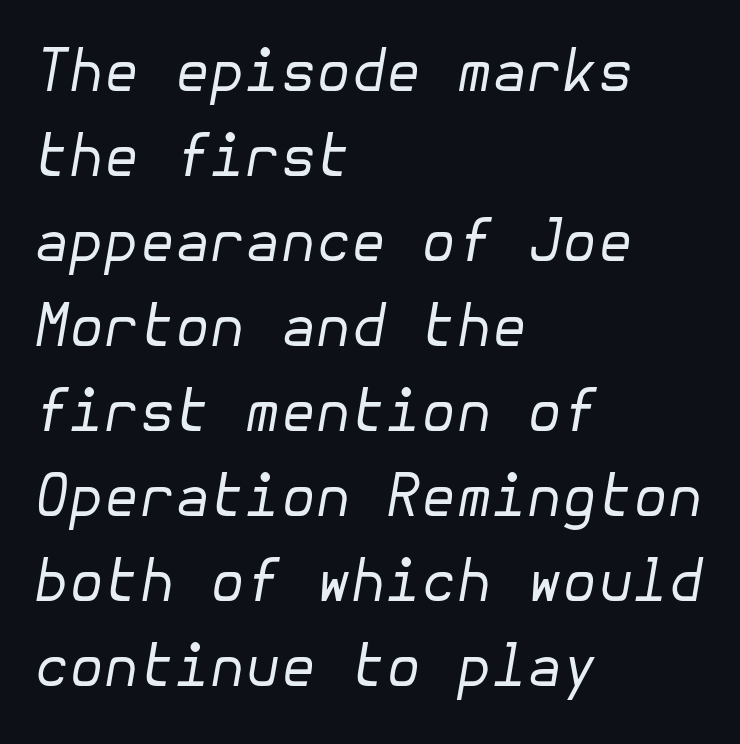
Q: Is the text bold? A: No.
Q: Is the text italic (slanted)? A: Yes, it leans right by about 10 degrees.
Q: Is the text underlined? A: No.
Q: How is the paragraph aligned? A: Left-aligned.
Q: Is the spacing between letters normal or unusually wide? A: Normal.
Q: Is the spacing between lines tight, normal or loose? A: Normal.
Q: Width (condensed, normal, or wide)? A: Normal.
Q: Stroke contrast? A: Low.
Q: x-height? A: Medium.
